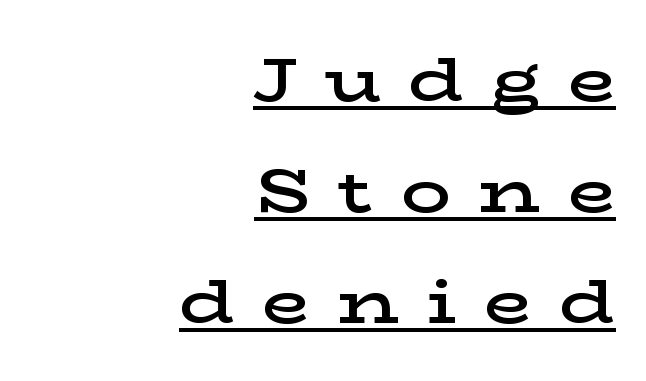
Q: Is the text bold? A: Semi-bold.
Q: Is the text italic (slanted)? A: No, it is upright.
Q: Is the typeface a serif or a sans-serif typeface? A: Serif.
Q: Is the text underlined? A: Yes.
Q: How is the paragraph aligned? A: Right-aligned.
Q: Is the spacing between letters normal or unusually wide? A: Unusually wide.
Q: Width (condensed, normal, or wide)? A: Wide.
Q: Stroke contrast? A: Low.
Q: x-height? A: Medium.
Q: Monospaced? A: No.
